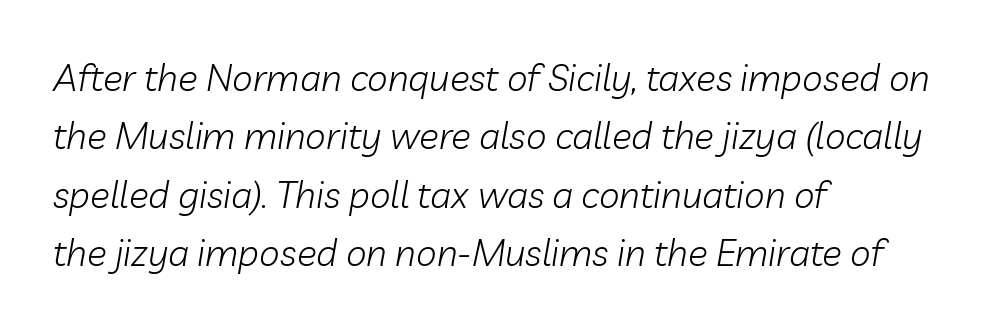
Notice how descenders clear the ascenders below comfortably — that's standard leading. Typeset ragged right — the left edge is the straight one. Has an underline been added? It has not. Vertical stems look standard width or narrower in stroke. Yep, that's italic — everything's leaning.
